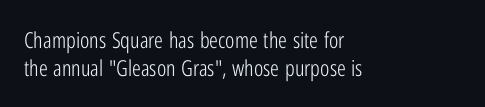
The image shows 22 px text type, upright; set left-aligned, normal line spacing (1.27x), normal letter spacing, not underlined.
